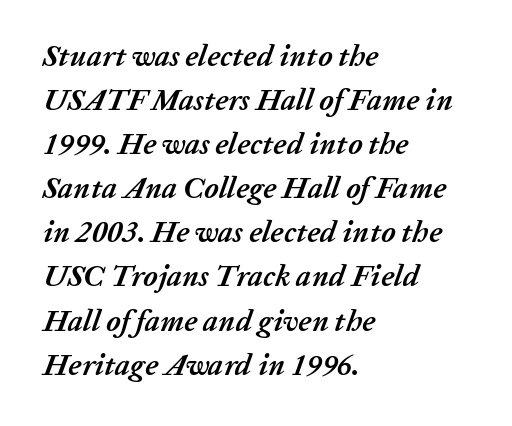
The image shows 30 px semibold type, italic (leaning right); set left-aligned, normal line spacing (1.47x), normal letter spacing, not underlined; low stroke contrast and a medium x-height.
